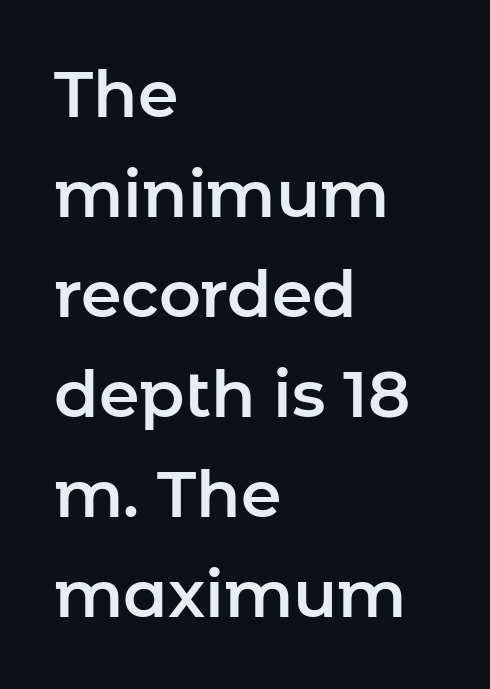
The image shows 65 px sans-serif type, upright; set left-aligned, normal line spacing (1.54x), normal letter spacing, not underlined; low stroke contrast and a medium x-height.
